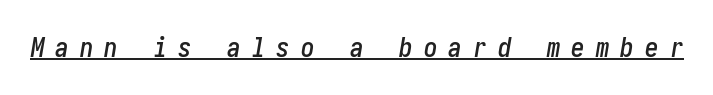
Q: Is the text italic (slanted)? A: Yes, it leans right by about 10 degrees.
Q: Is the text underlined? A: Yes.
Q: Is the spacing between letters normal or unusually wide? A: Unusually wide.
